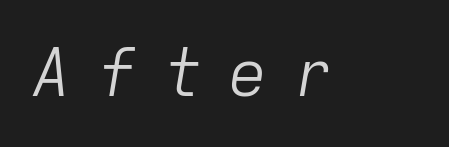
Q: Is the text bold? A: No.
Q: Is the text italic (slanted)? A: Yes, it leans right by about 9 degrees.
Q: Is the text underlined? A: No.
Q: Is the spacing between letters normal or unusually wide? A: Unusually wide.
Q: Width (condensed, normal, or wide)? A: Normal.
Q: Stroke contrast? A: Low.
Q: x-height? A: Medium.
Q: Monospaced? A: Yes.
